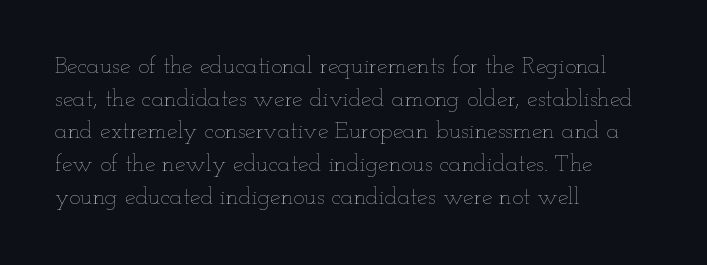
Q: Is the text bold? A: No.
Q: Is the text italic (slanted)? A: No, it is upright.
Q: Is the text underlined? A: No.
Q: How is the paragraph aligned? A: Left-aligned.
Q: Is the spacing between letters normal or unusually wide? A: Normal.
Q: Is the spacing between lines tight, normal or loose? A: Normal.
